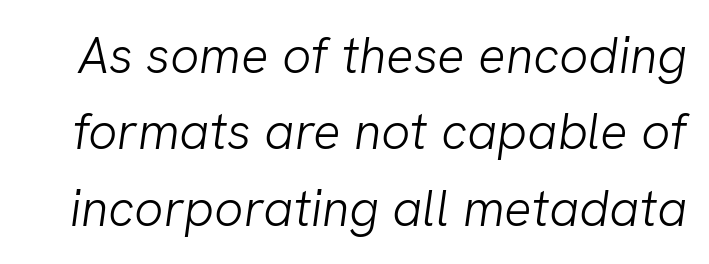
Compared with typical body copy, the letter spacing here is the same. The area under the type is left untouched. The letters look calm and open, with moderate or lighter stems. Is this a sans? Yes — the strokes have no serifs. Regarding leading, the lines here are spaced in the standard way. Here the designer chose a conventional face with non-uniform glyph widths.
